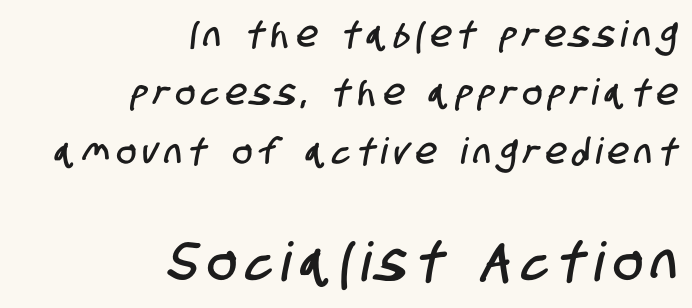
{"serif": "no", "width": "condensed", "stroke_contrast": "low", "x_height": "large", "monospaced": "no", "underline": "no", "align": "right", "line_spacing": "normal", "line_spacing_ratio": 1.62, "letter_spacing": "wide", "letter_spacing_em": 0.2, "larger_block": "second", "size_ratio": 1.5, "glyph_px": 54}
